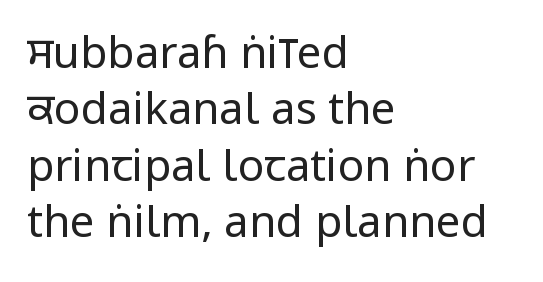
Q: Is the text bold? A: No.
Q: Is the text italic (slanted)? A: No, it is upright.
Q: Is the typeface a serif or a sans-serif typeface? A: Sans-serif.
Q: Is the text underlined? A: No.
Q: How is the paragraph aligned? A: Left-aligned.
Q: Is the spacing between letters normal or unusually wide? A: Normal.
Q: Is the spacing between lines tight, normal or loose? A: Normal.
Q: Width (condensed, normal, or wide)? A: Condensed.
Q: Stroke contrast? A: Low.
Q: x-height? A: Large.
Q: Monospaced? A: No.
